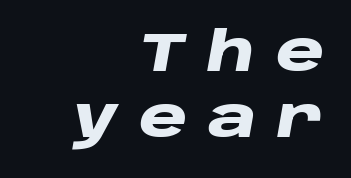
{"italic": "yes", "lean": "right", "slant_degrees": 10, "bold": "yes", "weight": "heavy", "width": "wide", "stroke_contrast": "low", "x_height": "large", "monospaced": "no", "underline": "no", "align": "right", "line_spacing_ratio": 1.2, "letter_spacing": "wide", "letter_spacing_em": 0.38, "glyph_px": 55}
